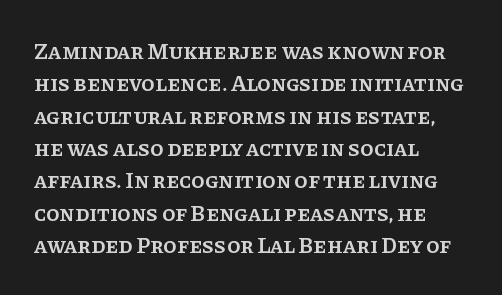
Q: Is the text bold? A: Semi-bold.
Q: Is the text italic (slanted)? A: No, it is upright.
Q: Is the text underlined? A: No.
Q: How is the paragraph aligned? A: Left-aligned.
Q: Is the spacing between letters normal or unusually wide? A: Normal.
Q: Is the spacing between lines tight, normal or loose? A: Normal.
